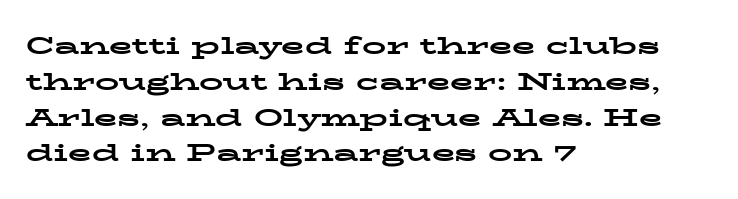
{"italic": "no", "bold": "yes", "underline": "no", "align": "left", "line_spacing": "normal", "line_spacing_ratio": 1.49, "letter_spacing": "normal", "letter_spacing_em": 0.0, "glyph_px": 24}
